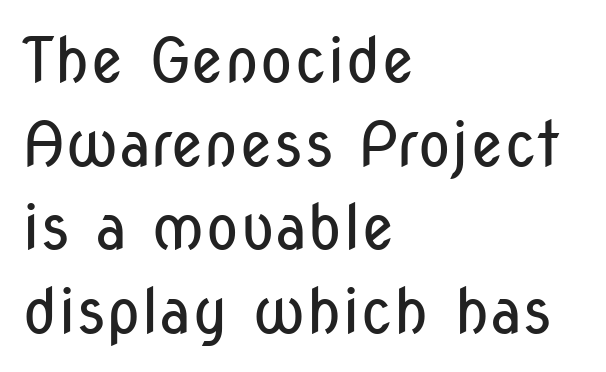
The image shows 62 px regular-weight, condensed sans-serif type, upright; set left-aligned, normal line spacing (1.35x), normal letter spacing, not underlined; low stroke contrast and a medium x-height.
